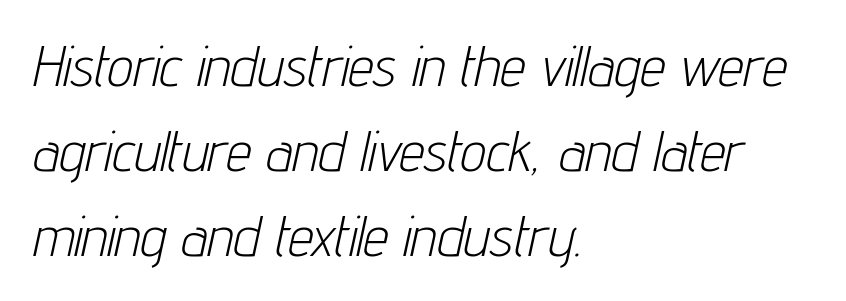
The image shows 57 px light, condensed type, italic (leaning right); set left-aligned, normal line spacing (1.49x), normal letter spacing, not underlined; low stroke contrast and a medium x-height.
